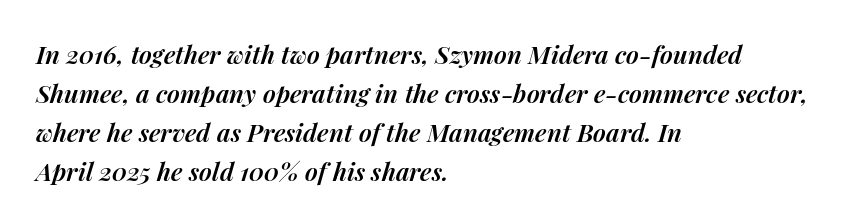
The image shows 25 px text type, italic (leaning right); set left-aligned, normal line spacing (1.56x), normal letter spacing, not underlined.
